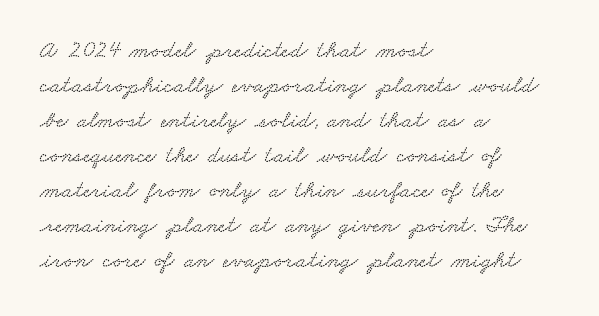
The image shows 24 px text type; set left-aligned, normal line spacing (1.46x), normal letter spacing, not underlined.
